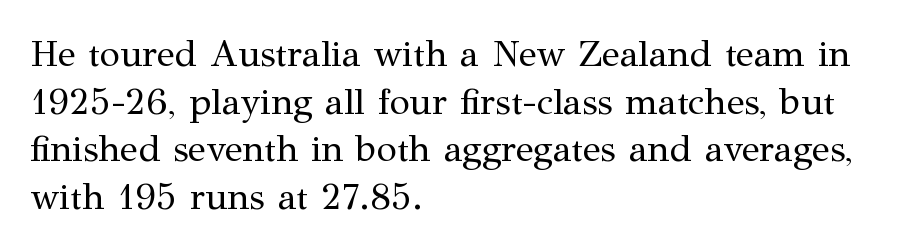
{"serif": "yes", "italic": "no", "bold": "no", "weight": "regular", "width": "normal", "stroke_contrast": "medium", "x_height": "medium", "monospaced": "no", "underline": "no", "align": "left", "line_spacing": "normal", "line_spacing_ratio": 1.29, "letter_spacing": "normal", "letter_spacing_em": 0.0, "glyph_px": 37}
